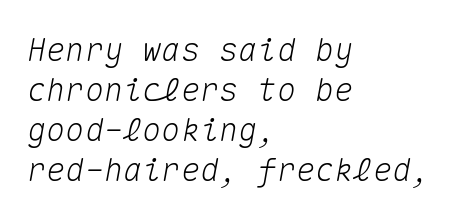
If you drew a ruler down the left edge, every line would touch it. Notice how descenders clear the ascenders below comfortably — that's standard leading. You can tell it's italic because the verticals aren't actually vertical. Fixed-width glyphs throughout — classic coding-font behaviour. Descenders are the only things crossing below the line. The rendering keeps characters at their native spacing.
